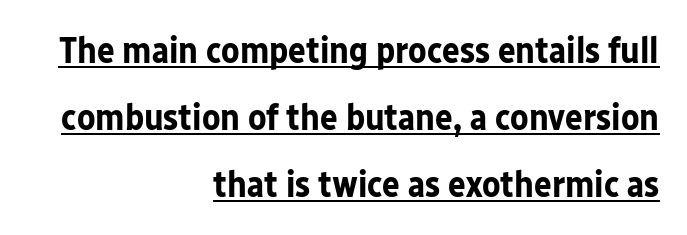
Q: Is the text bold? A: Yes.
Q: Is the text italic (slanted)? A: No, it is upright.
Q: Is the typeface a serif or a sans-serif typeface? A: Sans-serif.
Q: Is the text underlined? A: Yes.
Q: How is the paragraph aligned? A: Right-aligned.
Q: Is the spacing between letters normal or unusually wide? A: Normal.
Q: Width (condensed, normal, or wide)? A: Normal.
Q: Stroke contrast? A: Low.
Q: x-height? A: Medium.
Q: Monospaced? A: No.
